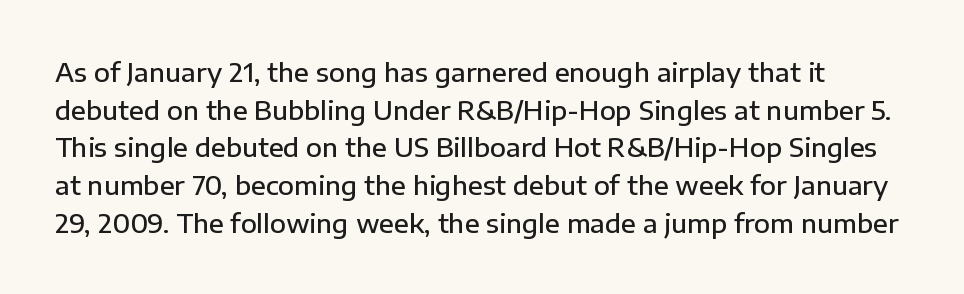
{"italic": "no", "bold": "semi", "underline": "no", "line_spacing": "normal", "line_spacing_ratio": 1.45, "letter_spacing": "normal", "letter_spacing_em": 0.0, "glyph_px": 26}
